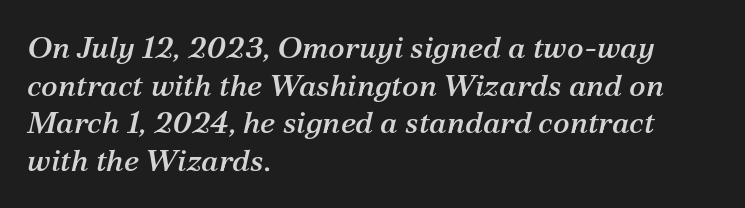
The image shows 31 px serif type, italic (leaning right); set left-aligned, line spacing 1.21x, normal letter spacing, not underlined; medium stroke contrast and a medium x-height.
